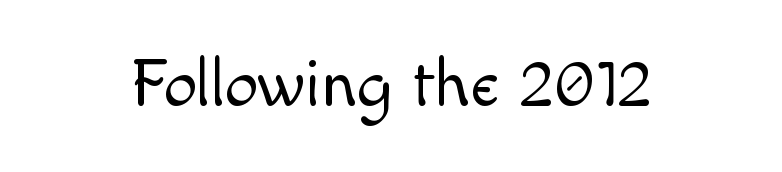
Vertical stems look standard width or narrower in stroke. If you drew a line through each stem, it would be perfectly vertical. Decoration check: the copy has no underline. These lines are rendered in a variable-pitch font. The face used here is rendered with its standard letterfit.
